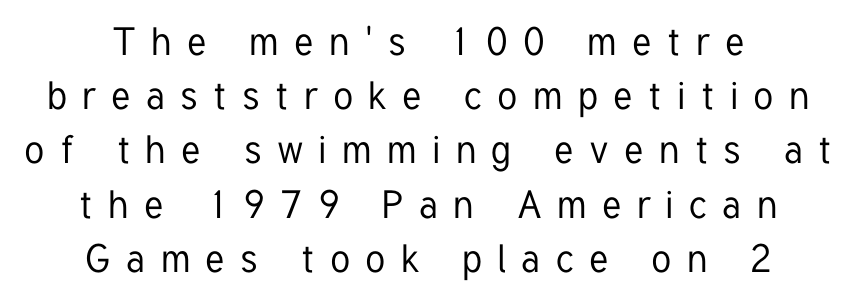
{"serif": "no", "italic": "no", "width": "condensed", "stroke_contrast": "low", "x_height": "medium", "monospaced": "no", "underline": "no", "align": "center", "line_spacing": "normal", "line_spacing_ratio": 1.39, "letter_spacing": "wide", "letter_spacing_em": 0.4, "glyph_px": 39}
